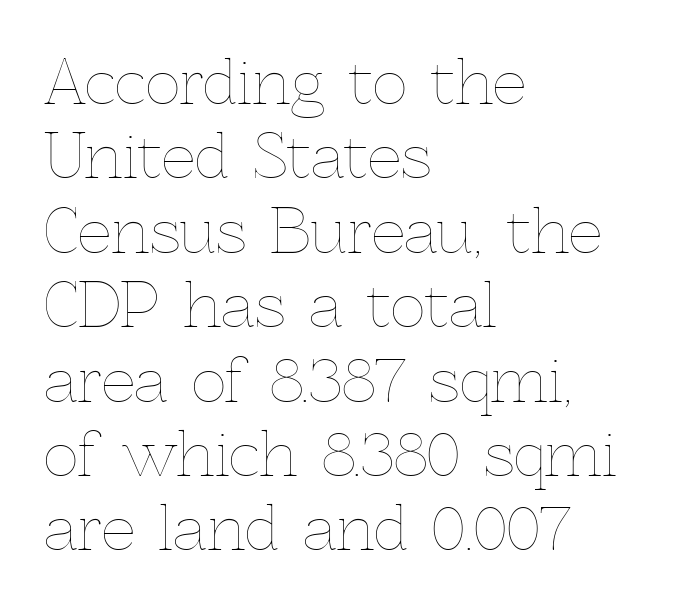
{"italic": "no", "bold": "no", "weight": "thin", "width": "normal", "x_height": "medium", "monospaced": "no", "underline": "no", "align": "left", "line_spacing_ratio": 1.24, "letter_spacing": "normal", "letter_spacing_em": 0.0, "glyph_px": 60}
